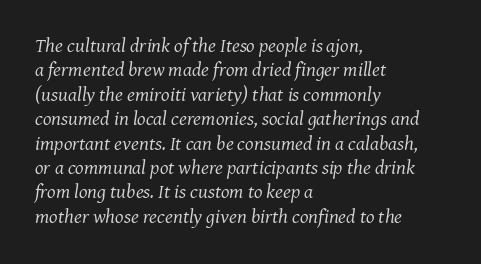
Q: Is the text bold? A: No.
Q: Is the text italic (slanted)? A: Yes, it leans right by about 7 degrees.
Q: Is the text underlined? A: No.
Q: How is the paragraph aligned? A: Left-aligned.
Q: Is the spacing between letters normal or unusually wide? A: Normal.
